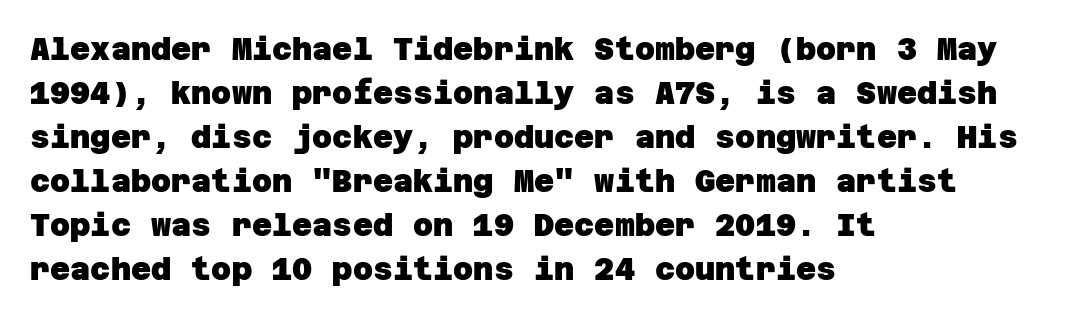
Honestly, there is no underline to notice here at all. The typesetting leans heavy: a genuine bold. How are the letters spaced? Ordinarily, with no added tracking. Are there feet on the stems? There aren't — it's a sans.
